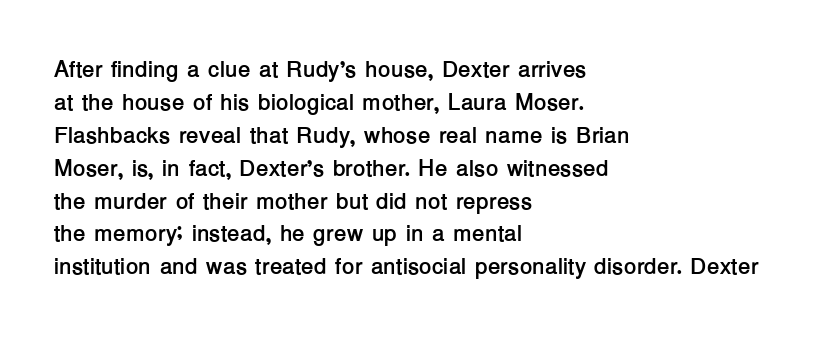
The image shows 23 px bold type, upright; set left-aligned, normal line spacing (1.43x), normal letter spacing, not underlined.
